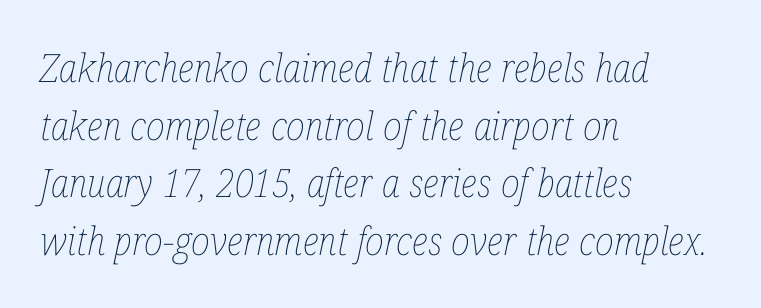
There is no visible air inserted between adjacent glyphs. Notice how the passage keeps a crisp vertical edge on the left only. Tall strokes in this sample are angled rather than plumb. The glyphs are unaccompanied by any horizontal stroke below them. Here the designer chose a conventional face with non-uniform glyph widths.
